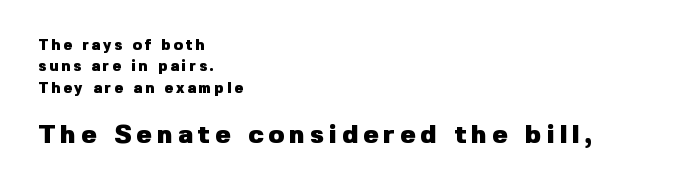
The image shows 26 px bold type, upright; set left-aligned, normal line spacing (1.43x), not underlined; the second (bottom) block is 1.73x larger.
